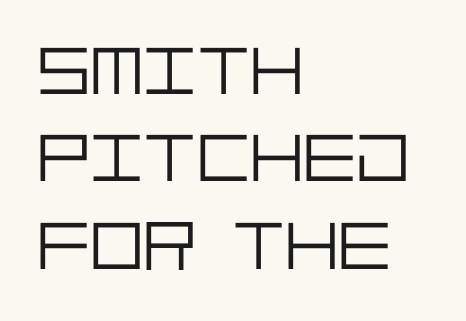
The image shows 71 px light sans-serif type, upright; set left-aligned, line spacing 1.23x, normal letter spacing, not underlined; low stroke contrast and a large x-height.
